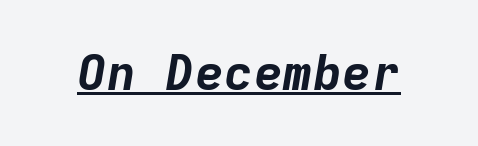
Each letter, wide or thin by design, is forced into the same width here. You can see a thin bar hugging the bottom of the glyphs. The letters sit at their default tracking, neither squeezed nor spread. The face used here has the dense, thick strokes of a bold. This sample uses an oblique cut, with every glyph tilted off the vertical.
